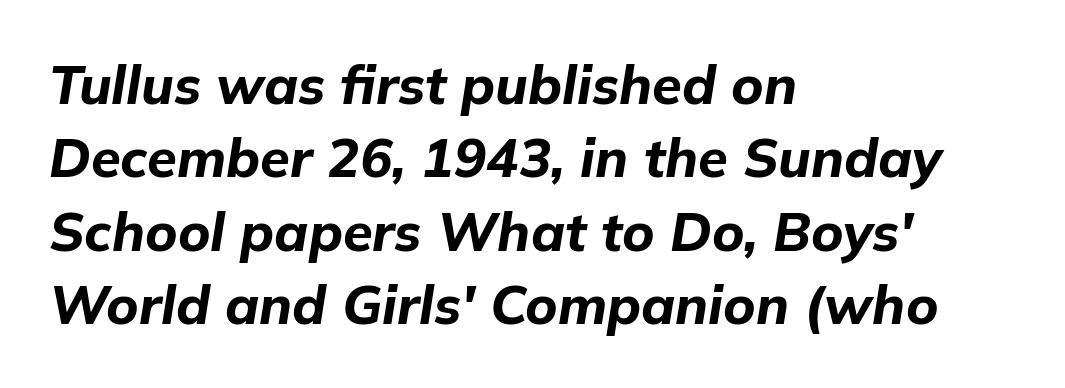
{"italic": "yes", "lean": "right", "slant_degrees": 9, "bold": "yes", "weight": "bold", "width": "normal", "stroke_contrast": "low", "x_height": "medium", "monospaced": "no", "underline": "no", "align": "left", "line_spacing": "normal", "line_spacing_ratio": 1.36, "letter_spacing": "normal", "letter_spacing_em": 0.0, "glyph_px": 54}
